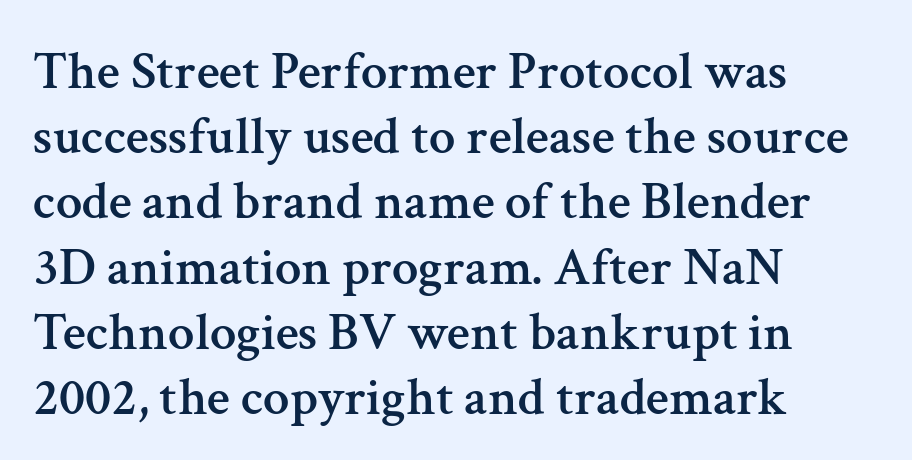
The image shows 53 px serif type, upright; set left-aligned, line spacing 1.23x, normal letter spacing, not underlined; medium stroke contrast and a medium x-height.
